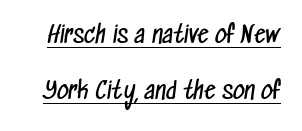
The image shows 23 px text type; set loose line spacing (2.44x), normal letter spacing, underlined.
